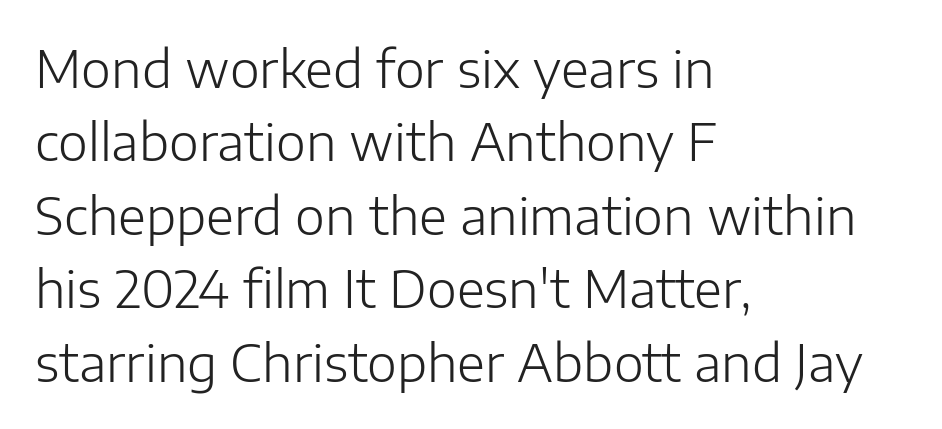
{"serif": "no", "italic": "no", "bold": "no", "weight": "light", "width": "normal", "stroke_contrast": "low", "x_height": "medium", "monospaced": "no", "underline": "no", "align": "left", "line_spacing": "normal", "line_spacing_ratio": 1.44, "letter_spacing": "normal", "letter_spacing_em": 0.0, "glyph_px": 51}
